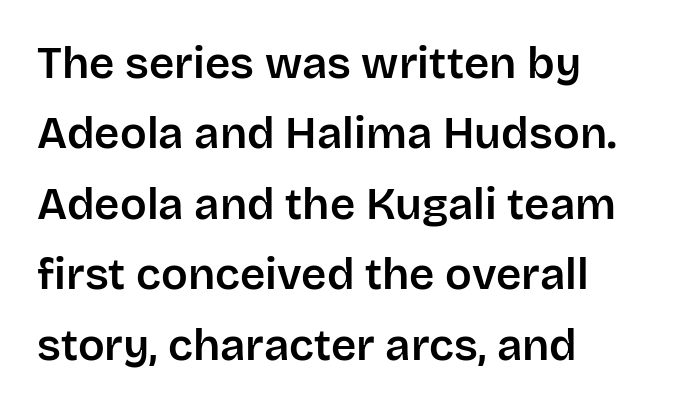
{"serif": "no", "italic": "no", "width": "normal", "stroke_contrast": "low", "x_height": "large", "monospaced": "no", "underline": "no", "align": "left", "line_spacing": "normal", "line_spacing_ratio": 1.6, "letter_spacing": "normal", "letter_spacing_em": 0.0, "glyph_px": 44}
